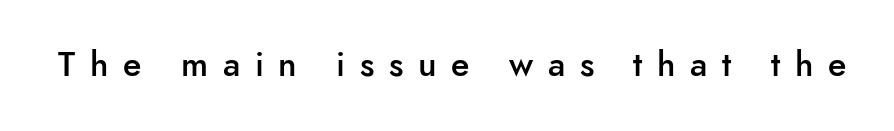
{"serif": "no", "italic": "no", "bold": "semi", "weight": "semibold", "width": "normal", "stroke_contrast": "low", "x_height": "small", "monospaced": "no", "underline": "no", "letter_spacing": "wide", "letter_spacing_em": 0.43, "glyph_px": 34}
